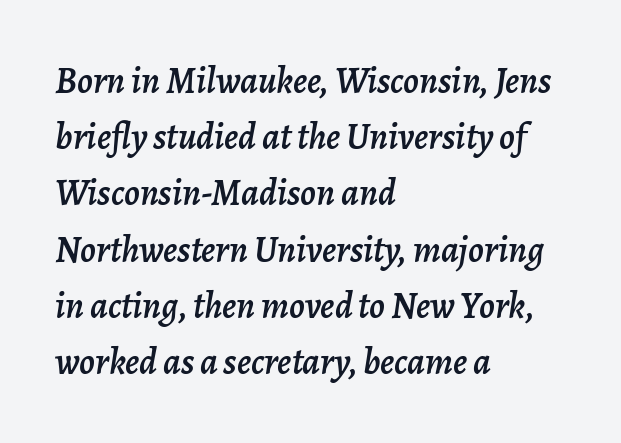
The image shows 37 px text type, italic (leaning right); set left-aligned, normal line spacing (1.52x), normal letter spacing, not underlined; low stroke contrast and a medium x-height.
